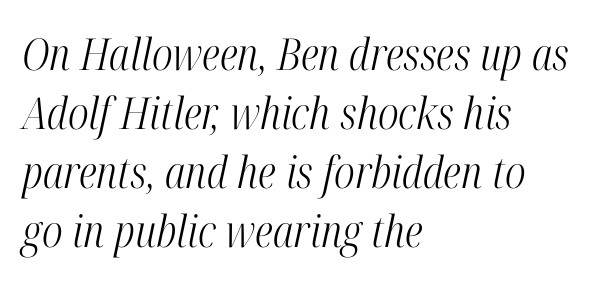
The face used here is proportionally spaced, like ordinary book or web type. Rendered with sloped, italic letterforms. The glyphs in this specimen are seriffed. The rendering anchors every line to the left-hand side.
